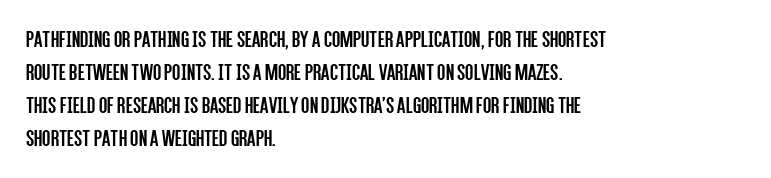
The image shows 24 px text type, upright; set left-aligned, normal line spacing (1.38x), normal letter spacing, not underlined.
